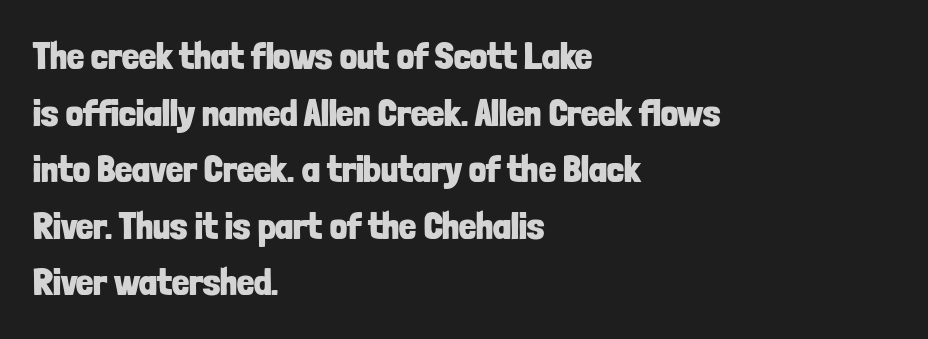
The image shows 38 px bold, condensed sans-serif type, upright; set left-aligned, normal line spacing (1.49x), normal letter spacing, not underlined; low stroke contrast and a medium x-height.
